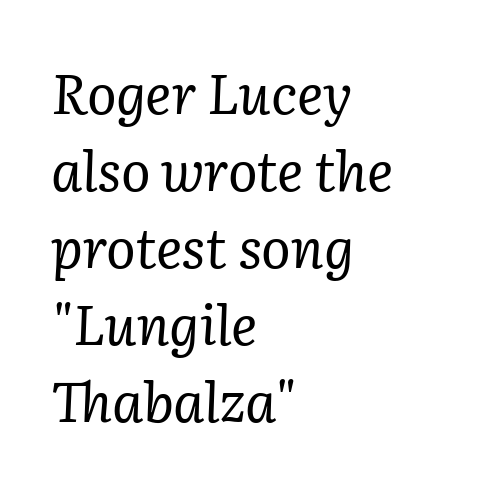
These lines are rendered in a variable-pitch font. The text block is weighted toward the left margin, trailing off unevenly rightward. The strokes carry an ordinary text weight at most. Students, note that the glyphs here touch the page at normal intervals. The font's italic variant was chosen for this text.
